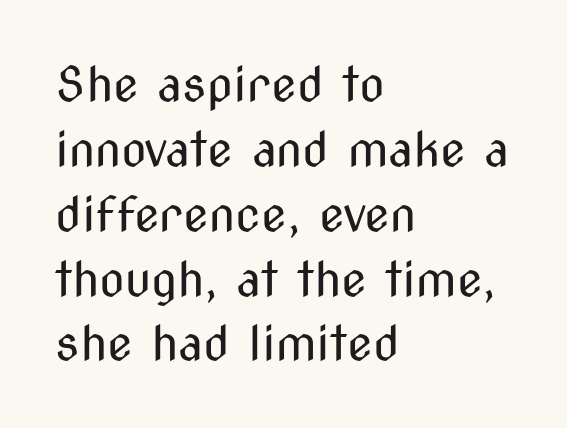
The image shows 47 px regular-weight, condensed sans-serif type, upright; set left-aligned, normal line spacing (1.38x), normal letter spacing, not underlined; medium stroke contrast and a medium x-height.
